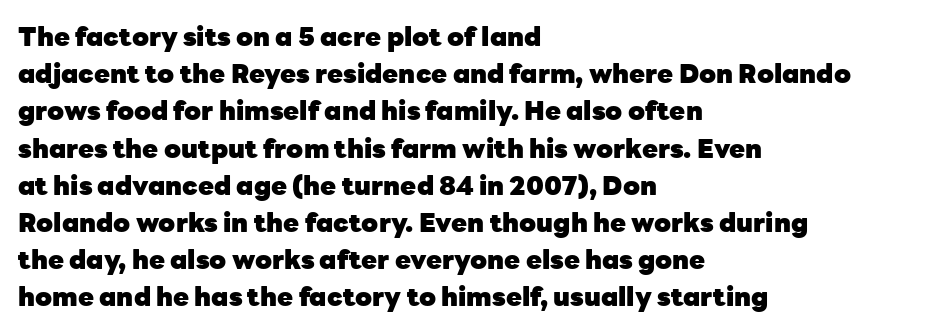
The image shows 26 px bold type, upright; set left-aligned, normal line spacing (1.43x), normal letter spacing, not underlined.
